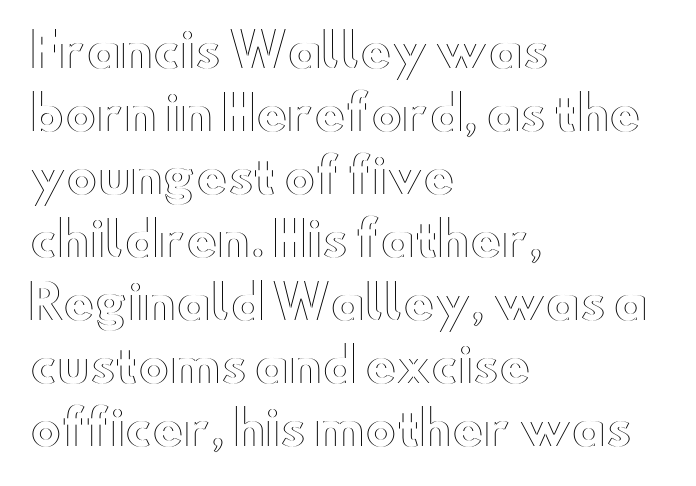
{"italic": "no", "width": "wide", "x_height": "small", "monospaced": "no", "underline": "no", "align": "left", "line_spacing": "normal", "line_spacing_ratio": 1.34, "letter_spacing": "normal", "letter_spacing_em": 0.0, "glyph_px": 47}
